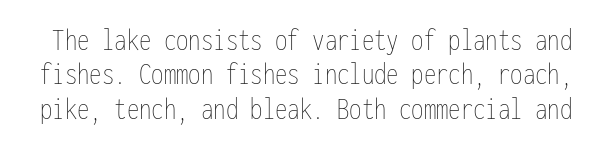
Q: Is the text bold? A: No.
Q: Is the text italic (slanted)? A: No, it is upright.
Q: Is the text underlined? A: No.
Q: Is the spacing between letters normal or unusually wide? A: Normal.
Q: Is the spacing between lines tight, normal or loose? A: Tight.
Q: Width (condensed, normal, or wide)? A: Condensed.
Q: Stroke contrast? A: Low.
Q: x-height? A: Medium.
Q: Monospaced? A: Yes.
